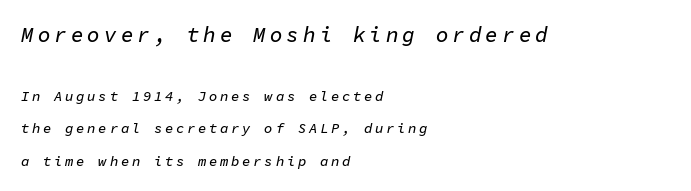
The image shows 21 px text type, italic (leaning right); set left-aligned, loose line spacing (2.33x), not underlined; the first (top) block is 1.5x larger.
